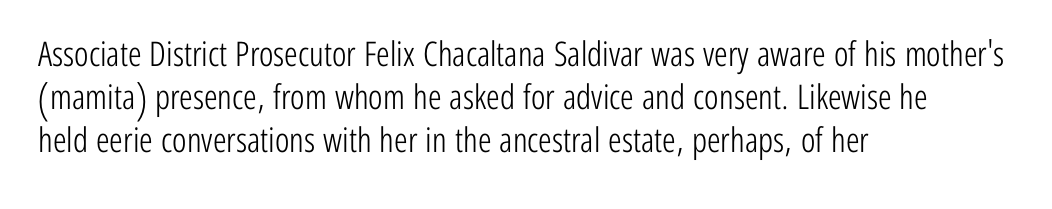
The image shows 34 px light, condensed sans-serif type, upright; set left-aligned, normal line spacing (1.26x), normal letter spacing, not underlined; low stroke contrast and a medium x-height.
